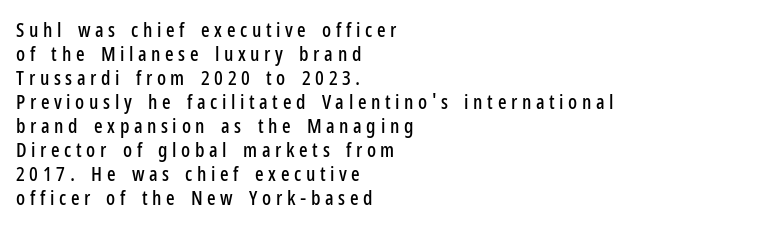
{"italic": "no", "underline": "no", "align": "left", "line_spacing_ratio": 1.2, "letter_spacing": "wide", "letter_spacing_em": 0.23, "glyph_px": 20}
